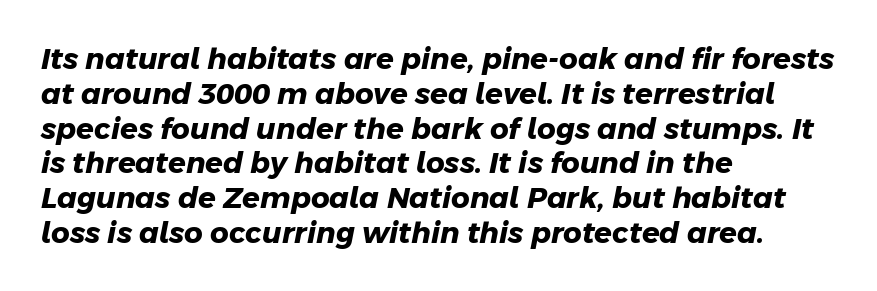
The image shows 29 px heavy sans-serif type; set left-aligned, line spacing 1.2x, normal letter spacing, not underlined; low stroke contrast and a medium x-height.
